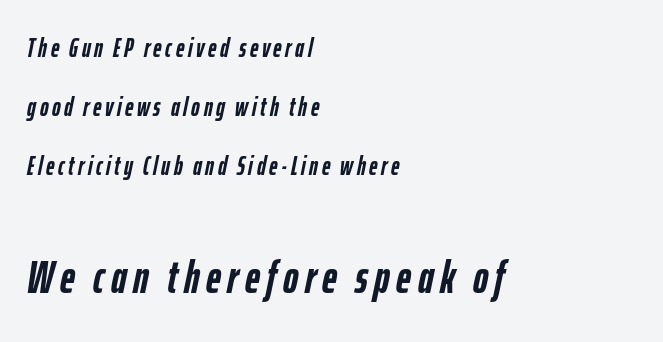
The image shows 46 px semibold, condensed type, italic (leaning right); set left-aligned, loose line spacing (2.26x), not underlined; the second (bottom) block is 1.77x larger; low stroke contrast and a medium x-height.
